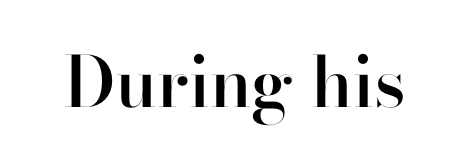
{"serif": "no", "italic": "no", "bold": "semi", "weight": "semibold", "width": "normal", "stroke_contrast": "high", "x_height": "small", "monospaced": "no", "underline": "no", "letter_spacing": "normal", "letter_spacing_em": 0.0, "glyph_px": 70}
